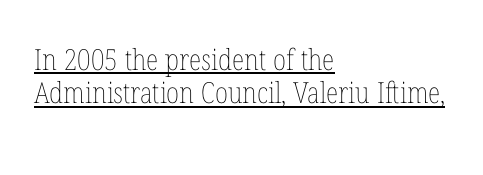
The image shows 29 px thin, condensed type, upright; set left-aligned, tight line spacing (1.15x), normal letter spacing, underlined; low stroke contrast and a medium x-height.
